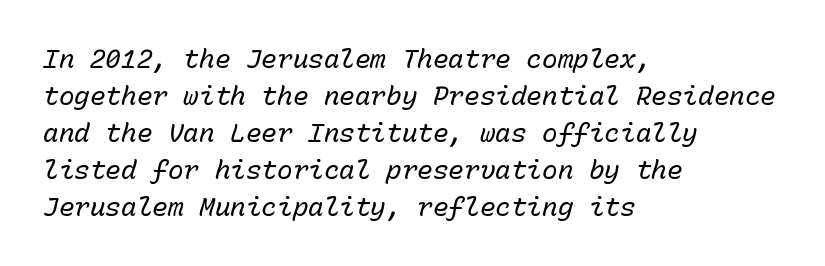
Q: Is the text bold? A: No.
Q: Is the text italic (slanted)? A: Yes, it leans right by about 15 degrees.
Q: Is the text underlined? A: No.
Q: How is the paragraph aligned? A: Left-aligned.
Q: Is the spacing between letters normal or unusually wide? A: Normal.
Q: Is the spacing between lines tight, normal or loose? A: Normal.
